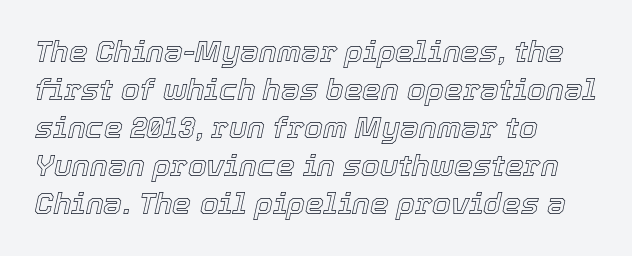
Q: Is the text italic (slanted)? A: Yes, it leans right by about 12 degrees.
Q: Is the text underlined? A: No.
Q: How is the paragraph aligned? A: Left-aligned.
Q: Is the spacing between letters normal or unusually wide? A: Normal.
Q: Is the spacing between lines tight, normal or loose? A: Normal.
Q: Width (condensed, normal, or wide)? A: Normal.
Q: x-height? A: Medium.
Q: Monospaced? A: No.
